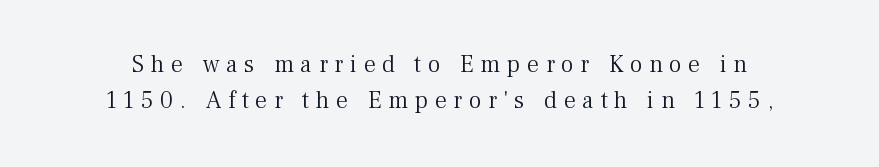
{"italic": "no", "bold": "no", "underline": "no", "line_spacing": "normal", "line_spacing_ratio": 1.51, "letter_spacing": "wide", "letter_spacing_em": 0.28, "glyph_px": 24}
